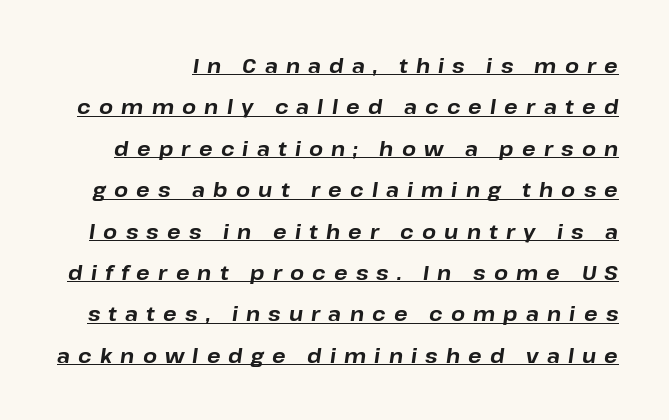
The image shows 20 px bold type, italic (leaning right); set loose line spacing (2.07x), unusually wide letter spacing (+0.41 em), underlined.
